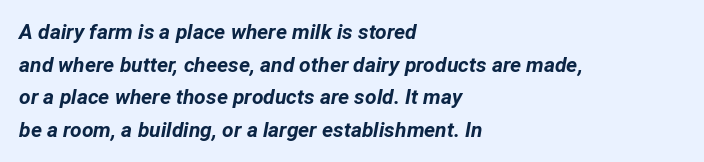
{"italic": "yes", "lean": "right", "slant_degrees": 12, "bold": "yes", "underline": "no", "align": "left", "line_spacing": "normal", "line_spacing_ratio": 1.55, "letter_spacing": "normal", "letter_spacing_em": 0.0, "glyph_px": 21}
